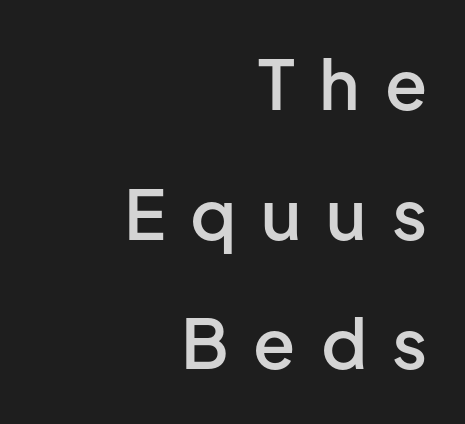
Q: Is the text bold? A: Semi-bold.
Q: Is the text italic (slanted)? A: No, it is upright.
Q: Is the typeface a serif or a sans-serif typeface? A: Sans-serif.
Q: Is the text underlined? A: No.
Q: How is the paragraph aligned? A: Right-aligned.
Q: Is the spacing between letters normal or unusually wide? A: Unusually wide.
Q: Width (condensed, normal, or wide)? A: Normal.
Q: Stroke contrast? A: Low.
Q: x-height? A: Medium.
Q: Monospaced? A: No.
